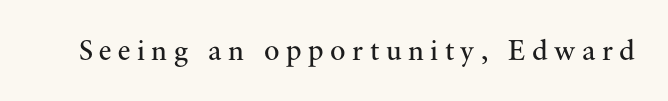
The face looks like a standard text weight, possibly lighter. What kind of face is this? One with serifs. This is the regular roman posture of the typeface. Someone cranked the tracking dial way up on this one. Proportional: the letters do not fall into vertical columns. Descender tails drop into unmarked territory.
